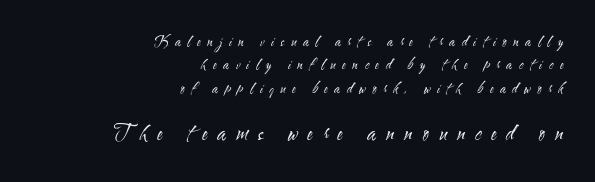
Baseline-to-baseline distance is the conventional proportion of letter height. The rag falls on the left side of this text block. Reading top to bottom, the characters get bigger at the block break.
